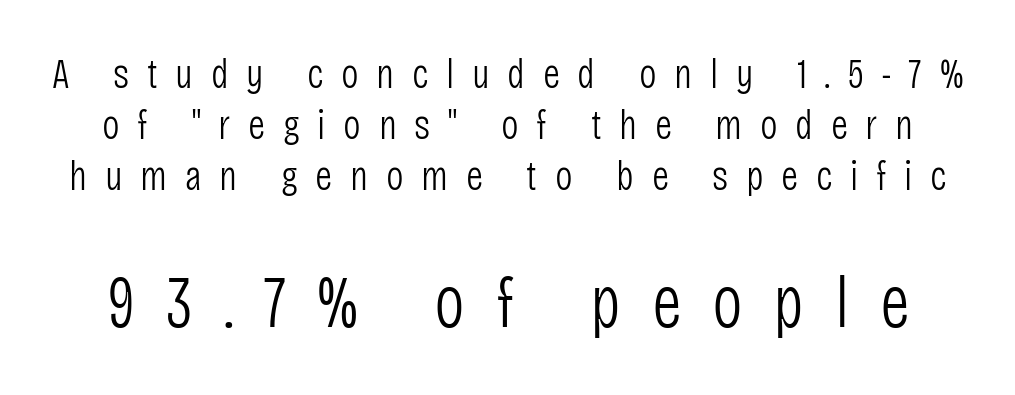
Q: Is the text bold? A: No.
Q: Is the text italic (slanted)? A: No, it is upright.
Q: Is the typeface a serif or a sans-serif typeface? A: Sans-serif.
Q: Is the text underlined? A: No.
Q: Is the spacing between letters normal or unusually wide? A: Unusually wide.
Q: Which block of text is set in a larger size, the first (top) or the second (bottom)? A: The second (bottom) one.
Q: Width (condensed, normal, or wide)? A: Condensed.
Q: Stroke contrast? A: Low.
Q: x-height? A: Large.
Q: Monospaced? A: No.
